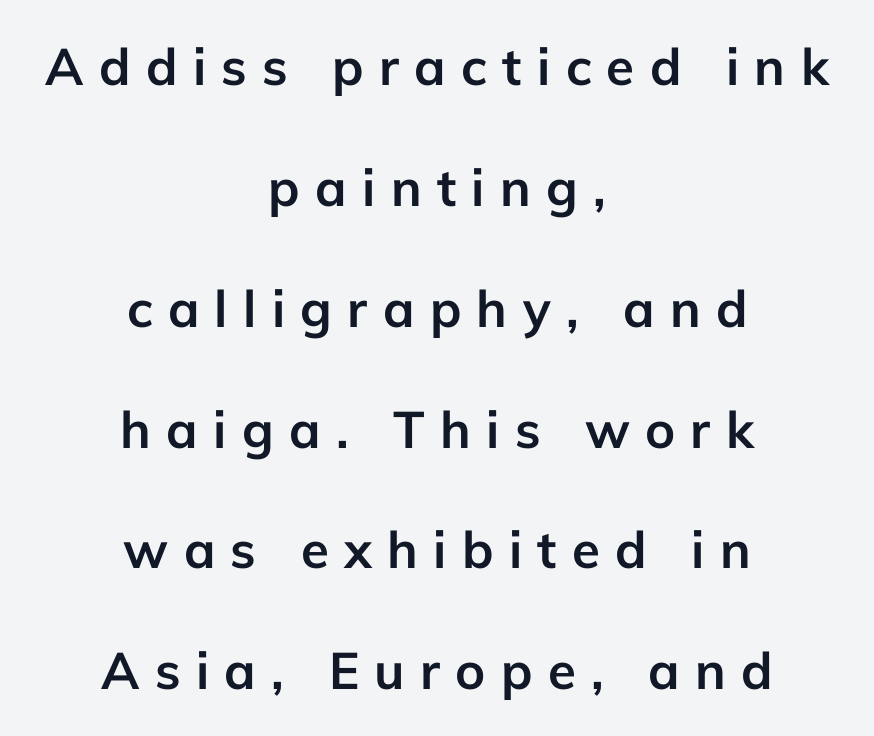
Loose tracking; the words dissolve into strings of separated letters. The face used here is a sans, in the tradition of grotesques and geometrics. Every stem runs plumb, perpendicular to the baseline. In terms of leading, this rendering errs on the spacious side.
